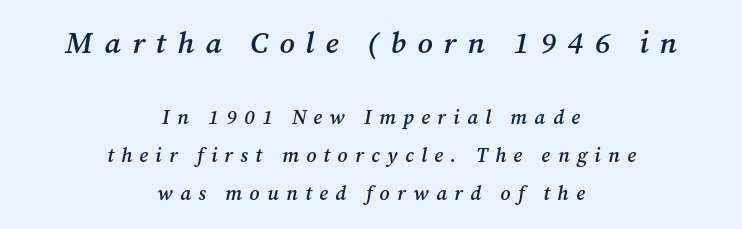
The line-height multiplier appears high, well above default. The font's italic variant was chosen for this text. The passage shown is typed in a proportional face where columns would drift. On the weight axis this lands at semibold, roughly 600.
